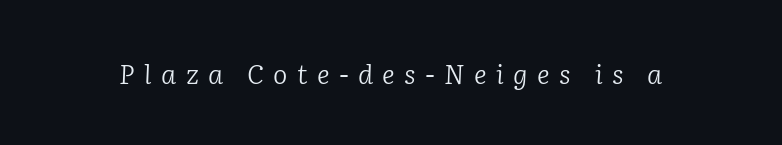
The tracking jumps out immediately: characters are airy and widely separated. Descender tails drop into unmarked territory. No chunkiness to these letters — they're not bold. Every character sits at an angle, as italics do.
